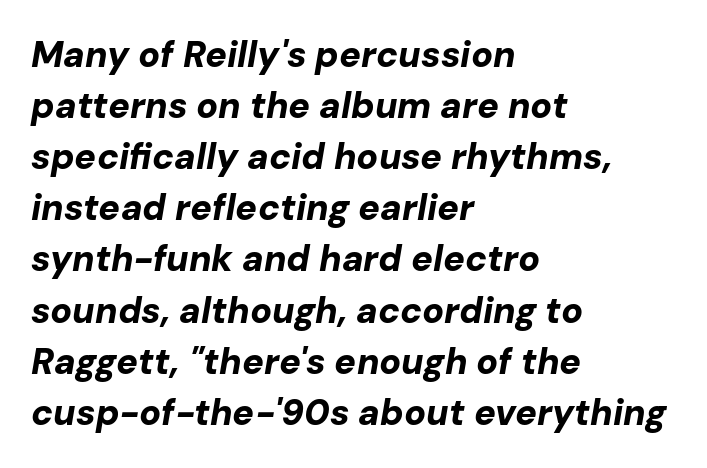
{"italic": "yes", "lean": "right", "slant_degrees": 10, "bold": "yes", "weight": "bold", "width": "normal", "stroke_contrast": "low", "x_height": "medium", "monospaced": "no", "underline": "no", "align": "left", "line_spacing": "normal", "line_spacing_ratio": 1.42, "letter_spacing": "normal", "letter_spacing_em": 0.0, "glyph_px": 36}
